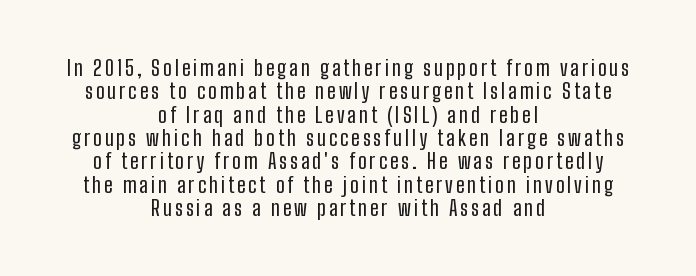
Notice how the stems are strictly vertical — no italics here. The setting favours the middle, as headings and verse often do. Check the space under the baseline: it is left empty. Vertical spacing — tight.
